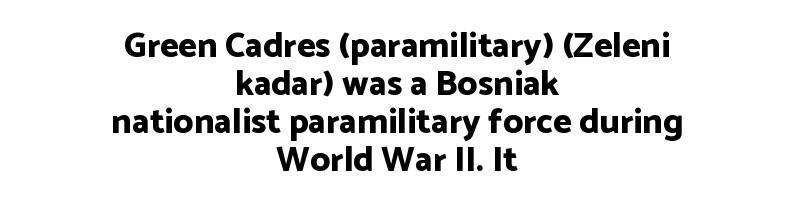
The image shows 35 px bold sans-serif type, upright; set centered, tight line spacing (1.09x), normal letter spacing, not underlined; low stroke contrast and a medium x-height.
